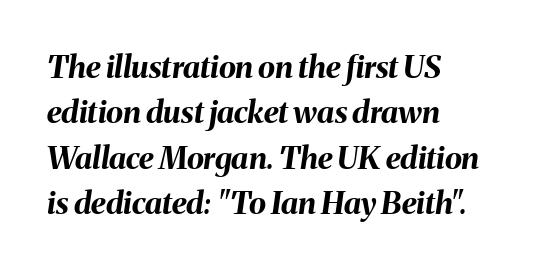
Caption: standard tracking, unaltered. As a designer I'd log this as weight 700, bold. The vertical gap from one line to the next is medium. The rendering applies a slant to the glyphs. Honestly, there is no underline to notice here at all.
